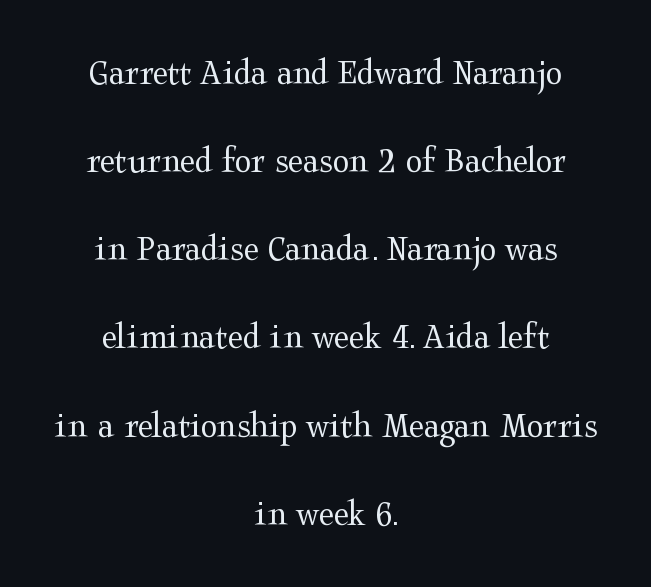
The passage shown has conventional tracking throughout. Looks like regular typesetting: each glyph gets only the width it needs. The line-height multiplier appears high, well above default. The passage shown is not underscored anywhere.
